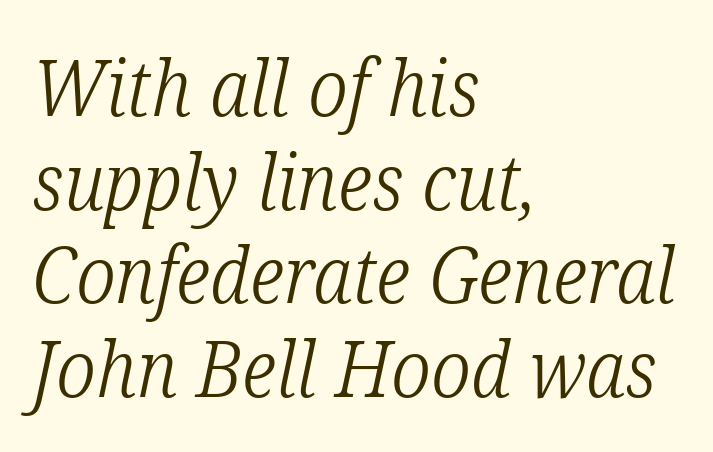
{"serif": "yes", "italic": "yes", "lean": "right", "slant_degrees": 12, "bold": "no", "weight": "light", "width": "condensed", "stroke_contrast": "low", "x_height": "medium", "monospaced": "no", "underline": "no", "align": "left", "line_spacing_ratio": 1.2, "letter_spacing": "normal", "letter_spacing_em": 0.0, "glyph_px": 78}
